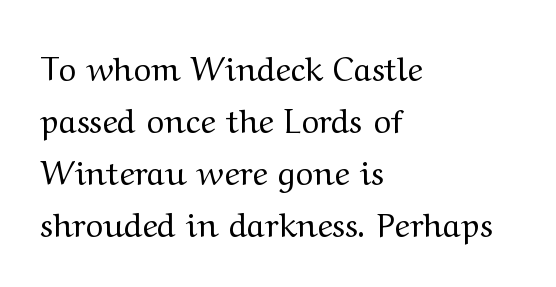
The image shows 33 px regular-weight, wide serif type, upright; set left-aligned, normal line spacing (1.58x), normal letter spacing, not underlined; medium stroke contrast and a medium x-height.
